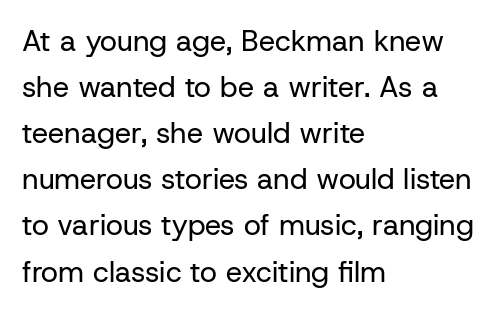
Q: Is the text bold? A: No.
Q: Is the text italic (slanted)? A: No, it is upright.
Q: Is the typeface a serif or a sans-serif typeface? A: Sans-serif.
Q: Is the text underlined? A: No.
Q: How is the paragraph aligned? A: Left-aligned.
Q: Is the spacing between letters normal or unusually wide? A: Normal.
Q: Is the spacing between lines tight, normal or loose? A: Normal.
Q: Width (condensed, normal, or wide)? A: Normal.
Q: Stroke contrast? A: Low.
Q: x-height? A: Medium.
Q: Monospaced? A: No.
